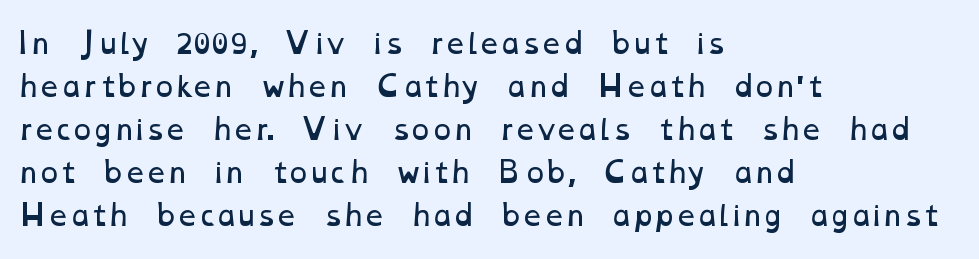
The image shows 28 px regular-weight, wide type; set left-aligned, normal line spacing (1.54x), normal letter spacing, not underlined; low stroke contrast and a medium x-height.
